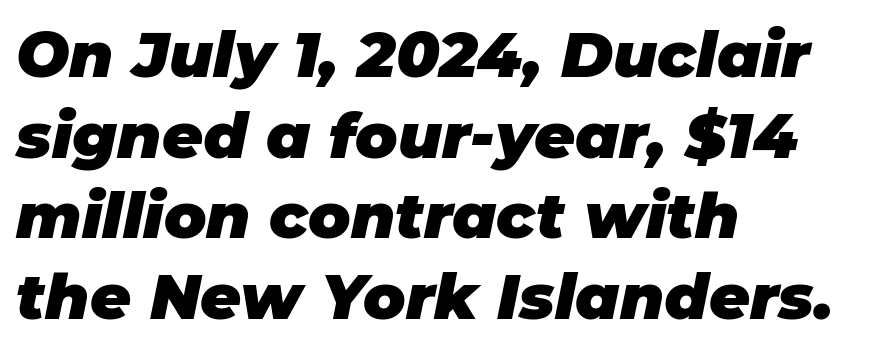
The image shows 63 px heavy type, italic (leaning right); set left-aligned, normal line spacing (1.28x), normal letter spacing, not underlined; low stroke contrast and a large x-height.
